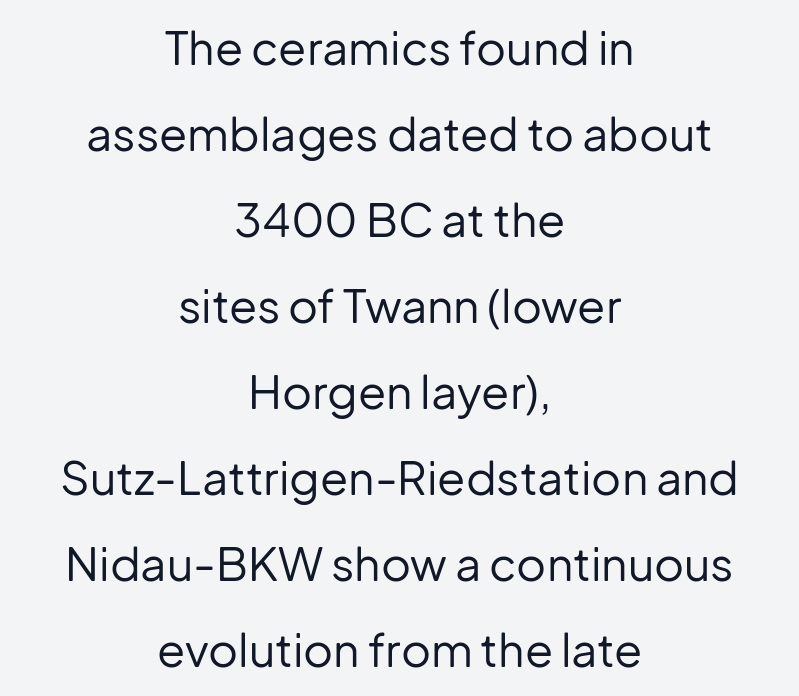
The image shows 46 px regular-weight sans-serif type, upright; set centered, line spacing 1.87x, normal letter spacing, not underlined; low stroke contrast and a medium x-height.
